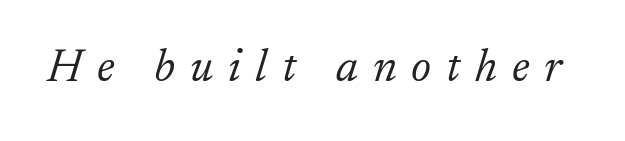
Q: Is the text bold? A: No.
Q: Is the text italic (slanted)? A: Yes, it leans right by about 17 degrees.
Q: Is the typeface a serif or a sans-serif typeface? A: Serif.
Q: Is the text underlined? A: No.
Q: Is the spacing between letters normal or unusually wide? A: Unusually wide.
Q: Width (condensed, normal, or wide)? A: Normal.
Q: Stroke contrast? A: Low.
Q: x-height? A: Small.
Q: Monospaced? A: No.
